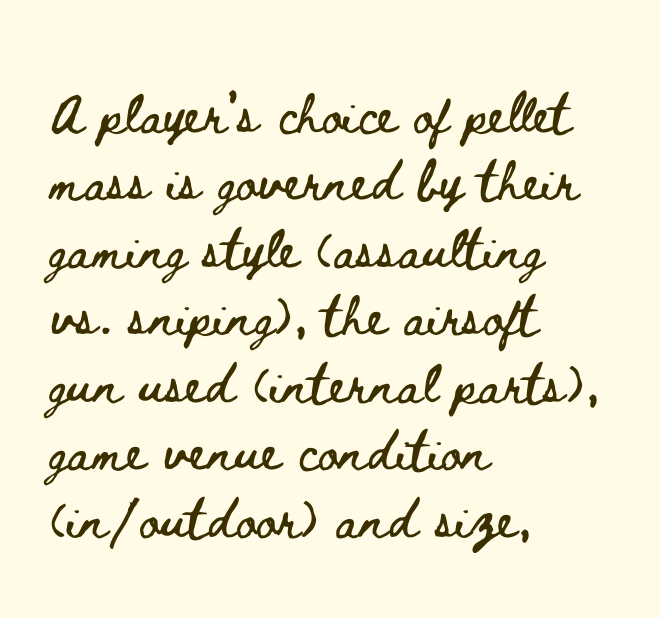
Leading matches the norm, producing a regular column. Glyph-to-glyph distance matches everyday printed text. In CSS terms this would be text-align: left. This sample has the flowing, uneven cadence of proportional lettering. Just letters on the line, the space beneath them empty.
